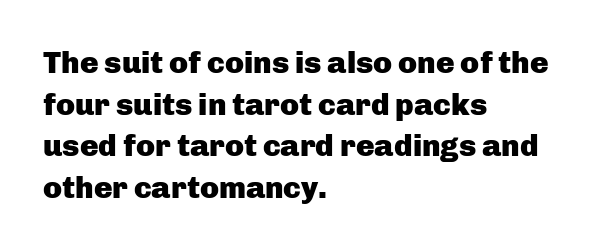
{"serif": "no", "italic": "no", "bold": "yes", "weight": "heavy", "width": "normal", "stroke_contrast": "low", "x_height": "medium", "monospaced": "no", "underline": "no", "align": "left", "line_spacing": "normal", "line_spacing_ratio": 1.34, "letter_spacing": "normal", "letter_spacing_em": 0.0, "glyph_px": 31}
